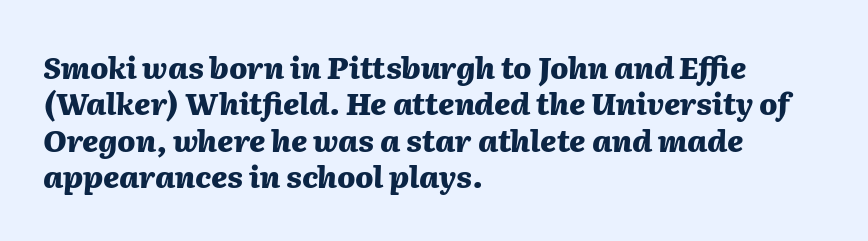
Q: Is the text bold? A: Yes.
Q: Is the text italic (slanted)? A: Yes, it leans right by about 2 degrees.
Q: Is the text underlined? A: No.
Q: How is the paragraph aligned? A: Left-aligned.
Q: Is the spacing between letters normal or unusually wide? A: Normal.
Q: Width (condensed, normal, or wide)? A: Normal.
Q: Stroke contrast? A: Medium.
Q: x-height? A: Medium.
Q: Monospaced? A: No.
